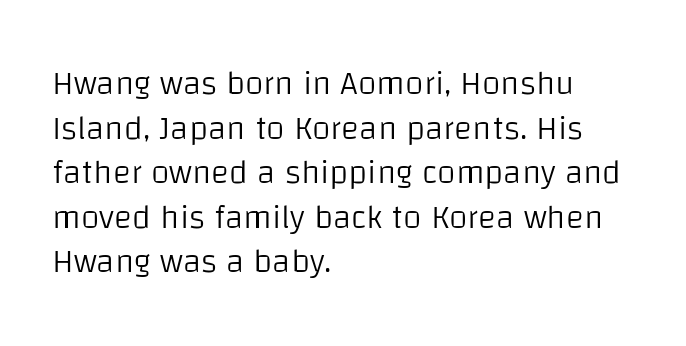
{"serif": "no", "italic": "no", "bold": "no", "weight": "light", "width": "normal", "stroke_contrast": "low", "x_height": "large", "monospaced": "no", "underline": "no", "align": "left", "line_spacing": "normal", "line_spacing_ratio": 1.31, "letter_spacing": "normal", "letter_spacing_em": 0.0, "glyph_px": 34}
